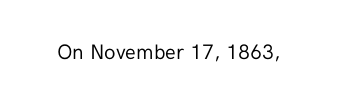
Q: Is the text bold? A: No.
Q: Is the text italic (slanted)? A: No, it is upright.
Q: Is the text underlined? A: No.
Q: Is the spacing between letters normal or unusually wide? A: Normal.
